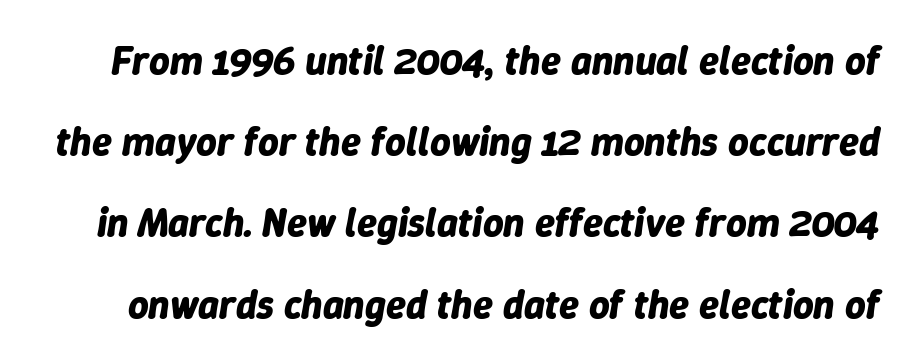
The image shows 40 px bold type, italic (leaning right); set loose line spacing (2.03x), normal letter spacing, not underlined; low stroke contrast and a medium x-height.
